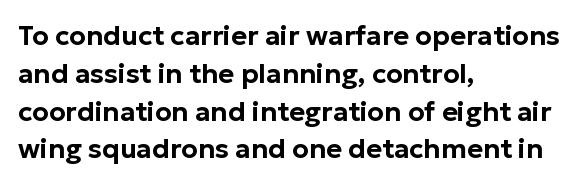
Q: Is the text italic (slanted)? A: No, it is upright.
Q: Is the text underlined? A: No.
Q: How is the paragraph aligned? A: Left-aligned.
Q: Is the spacing between letters normal or unusually wide? A: Normal.
Q: Is the spacing between lines tight, normal or loose? A: Normal.
